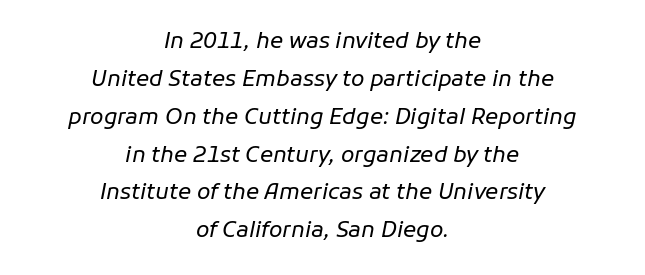
{"italic": "yes", "lean": "right", "slant_degrees": 11, "bold": "no", "underline": "no", "align": "center", "line_spacing_ratio": 1.72, "letter_spacing": "normal", "letter_spacing_em": 0.0, "glyph_px": 22}
